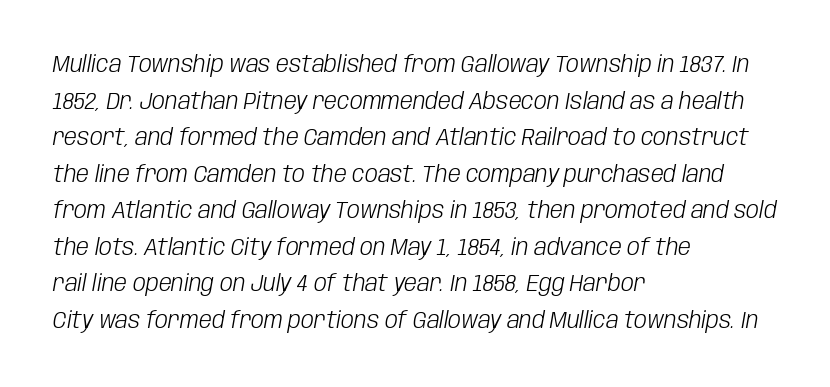
Style check: oblique. Leftover space on each line is placed entirely after the last word. Stems and bowls with no extra thickness — not bold. Tracking value appears to be zero — textbook default spacing. The zone under the glyphs is completely vacant.
